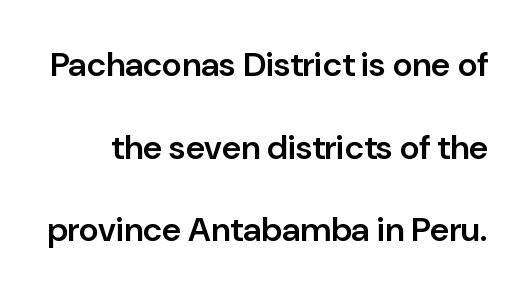
Q: Is the text bold? A: Semi-bold.
Q: Is the text italic (slanted)? A: No, it is upright.
Q: Is the typeface a serif or a sans-serif typeface? A: Sans-serif.
Q: Is the text underlined? A: No.
Q: Is the spacing between letters normal or unusually wide? A: Normal.
Q: Is the spacing between lines tight, normal or loose? A: Loose.
Q: Width (condensed, normal, or wide)? A: Normal.
Q: Stroke contrast? A: Low.
Q: x-height? A: Medium.
Q: Monospaced? A: No.
